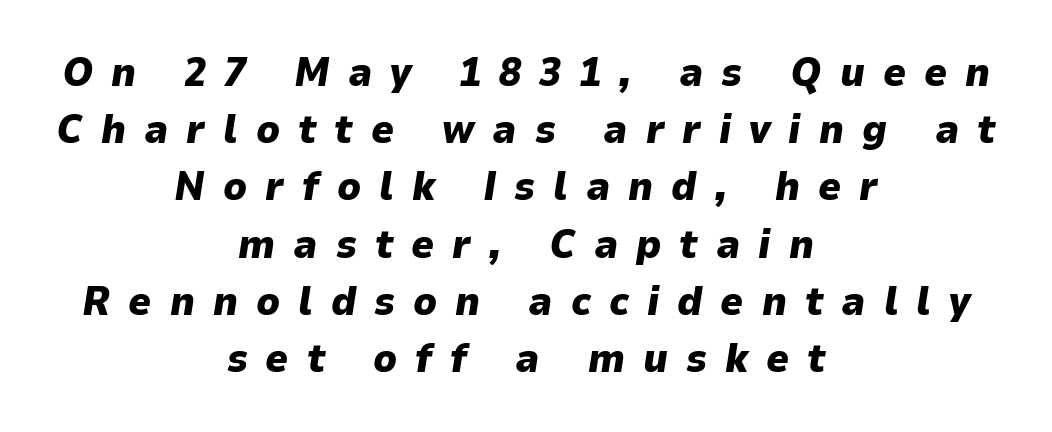
Heft: maximum for text — a bold. The line-height multiplier appears to be the usual default. Plain, unruled lines of type. Notice how the passage keeps no hard edge, just a central spine. These lines are rendered in a variable-pitch font. A typesetter would mark this as italic.
